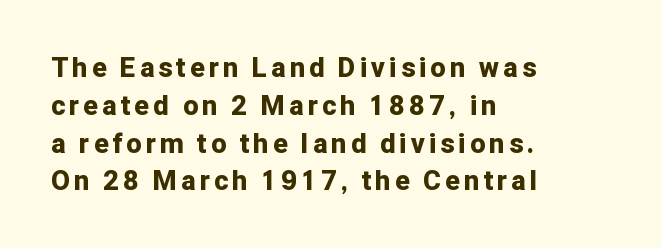
Q: Is the text bold? A: Yes.
Q: Is the text italic (slanted)? A: No, it is upright.
Q: Is the text underlined? A: No.
Q: How is the paragraph aligned? A: Left-aligned.
Q: Is the spacing between lines tight, normal or loose? A: Normal.
